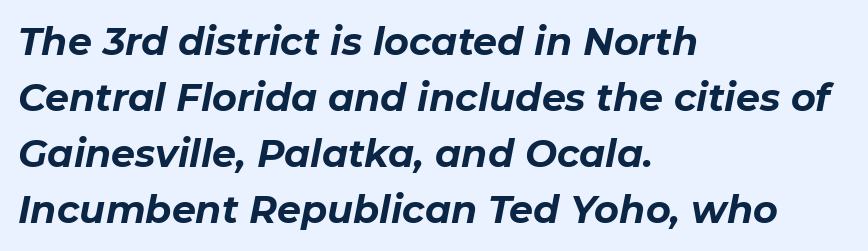
The tracking reads as untouched default to a designer's eye. Unmarked baselines from the first word to the last. The leading is moderate, giving the passage an even texture. Yep, that's italic — everything's leaning. The face used here has the dense, thick strokes of a bold. Here the designer chose a conventional face with non-uniform glyph widths.
